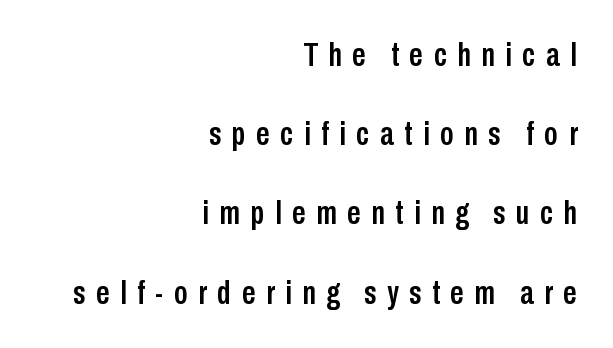
{"serif": "no", "italic": "no", "width": "condensed", "stroke_contrast": "low", "x_height": "medium", "monospaced": "no", "underline": "no", "align": "right", "line_spacing": "loose", "line_spacing_ratio": 2.33, "letter_spacing": "wide", "letter_spacing_em": 0.31, "glyph_px": 34}
